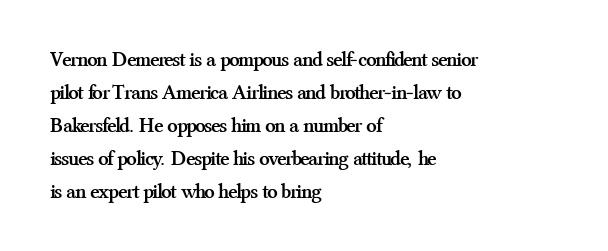
{"italic": "no", "bold": "yes", "underline": "no", "align": "left", "line_spacing": "normal", "line_spacing_ratio": 1.57, "letter_spacing": "normal", "letter_spacing_em": 0.0, "glyph_px": 21}
